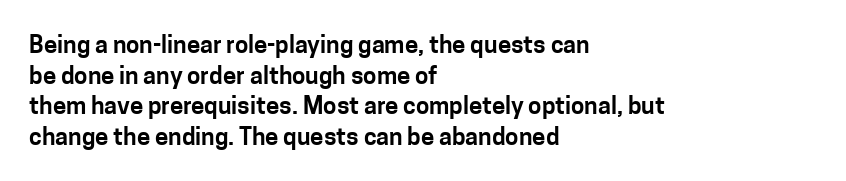
Q: Is the text italic (slanted)? A: No, it is upright.
Q: Is the text underlined? A: No.
Q: How is the paragraph aligned? A: Left-aligned.
Q: Is the spacing between letters normal or unusually wide? A: Normal.
Q: Is the spacing between lines tight, normal or loose? A: Normal.
